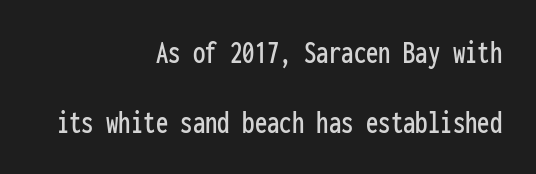
Q: Is the text italic (slanted)? A: No, it is upright.
Q: Is the typeface a serif or a sans-serif typeface? A: Sans-serif.
Q: Is the text underlined? A: No.
Q: How is the paragraph aligned? A: Right-aligned.
Q: Is the spacing between letters normal or unusually wide? A: Normal.
Q: Is the spacing between lines tight, normal or loose? A: Loose.
Q: Width (condensed, normal, or wide)? A: Condensed.
Q: Stroke contrast? A: Low.
Q: x-height? A: Medium.
Q: Monospaced? A: Yes.
